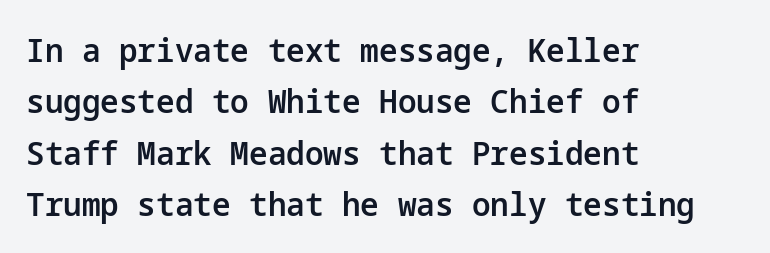
Q: Is the text bold? A: Semi-bold.
Q: Is the text italic (slanted)? A: No, it is upright.
Q: Is the typeface a serif or a sans-serif typeface? A: Sans-serif.
Q: Is the text underlined? A: No.
Q: How is the paragraph aligned? A: Left-aligned.
Q: Is the spacing between letters normal or unusually wide? A: Normal.
Q: Is the spacing between lines tight, normal or loose? A: Normal.
Q: Width (condensed, normal, or wide)? A: Normal.
Q: Stroke contrast? A: Low.
Q: x-height? A: Medium.
